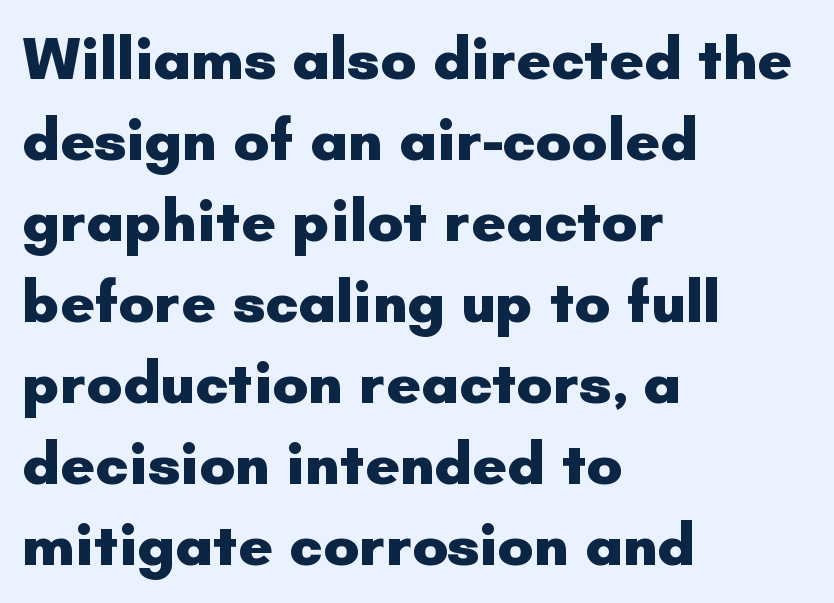
Q: Is the text bold? A: Yes.
Q: Is the text italic (slanted)? A: No, it is upright.
Q: Is the typeface a serif or a sans-serif typeface? A: Sans-serif.
Q: Is the text underlined? A: No.
Q: How is the paragraph aligned? A: Left-aligned.
Q: Is the spacing between letters normal or unusually wide? A: Normal.
Q: Is the spacing between lines tight, normal or loose? A: Normal.
Q: Width (condensed, normal, or wide)? A: Normal.
Q: Stroke contrast? A: Low.
Q: x-height? A: Small.
Q: Monospaced? A: No.
